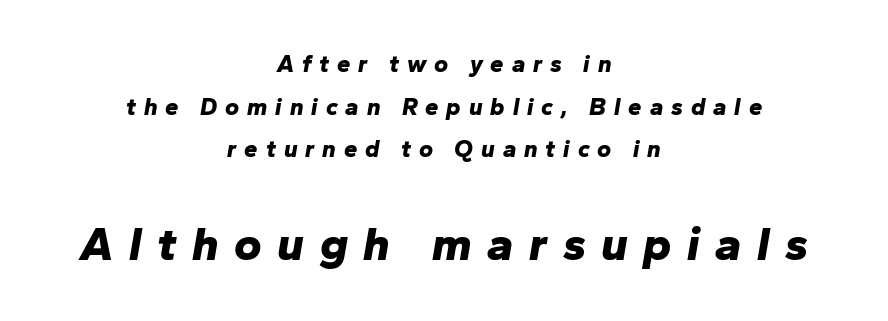
The image shows 47 px bold type, italic (leaning right); set centered, line spacing 1.78x, unusually wide letter spacing (+0.33 em), not underlined; the second (bottom) block is 1.96x larger; low stroke contrast and a medium x-height.
